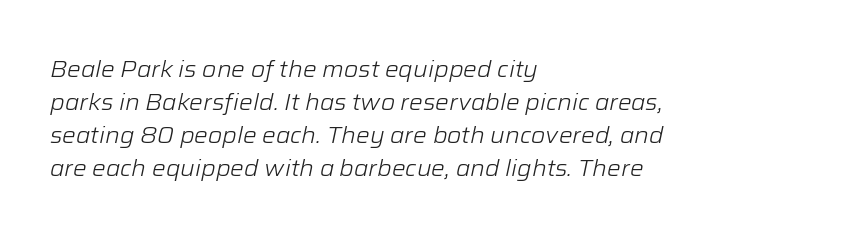
Q: Is the text bold? A: No.
Q: Is the text italic (slanted)? A: Yes, it leans right by about 12 degrees.
Q: Is the text underlined? A: No.
Q: How is the paragraph aligned? A: Left-aligned.
Q: Is the spacing between letters normal or unusually wide? A: Normal.
Q: Is the spacing between lines tight, normal or loose? A: Normal.
